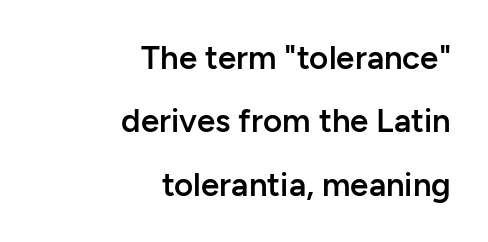
Q: Is the text bold? A: Semi-bold.
Q: Is the text italic (slanted)? A: No, it is upright.
Q: Is the typeface a serif or a sans-serif typeface? A: Sans-serif.
Q: Is the text underlined? A: No.
Q: How is the paragraph aligned? A: Right-aligned.
Q: Is the spacing between letters normal or unusually wide? A: Normal.
Q: Is the spacing between lines tight, normal or loose? A: Loose.
Q: Width (condensed, normal, or wide)? A: Normal.
Q: Stroke contrast? A: Low.
Q: x-height? A: Medium.
Q: Monospaced? A: No.
